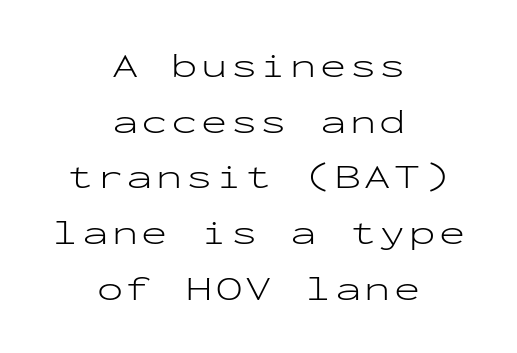
{"serif": "no", "italic": "no", "bold": "no", "weight": "light", "width": "wide", "stroke_contrast": "low", "x_height": "medium", "monospaced": "yes", "underline": "no", "align": "center", "line_spacing": "normal", "line_spacing_ratio": 1.59, "glyph_px": 35}
